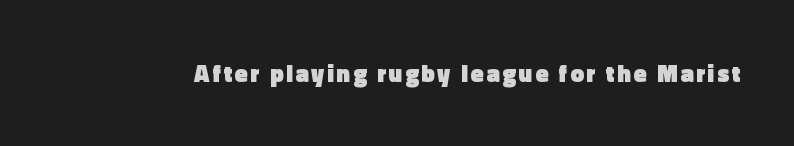
Q: Is the text bold? A: Yes.
Q: Is the text italic (slanted)? A: No, it is upright.
Q: Is the text underlined? A: No.
